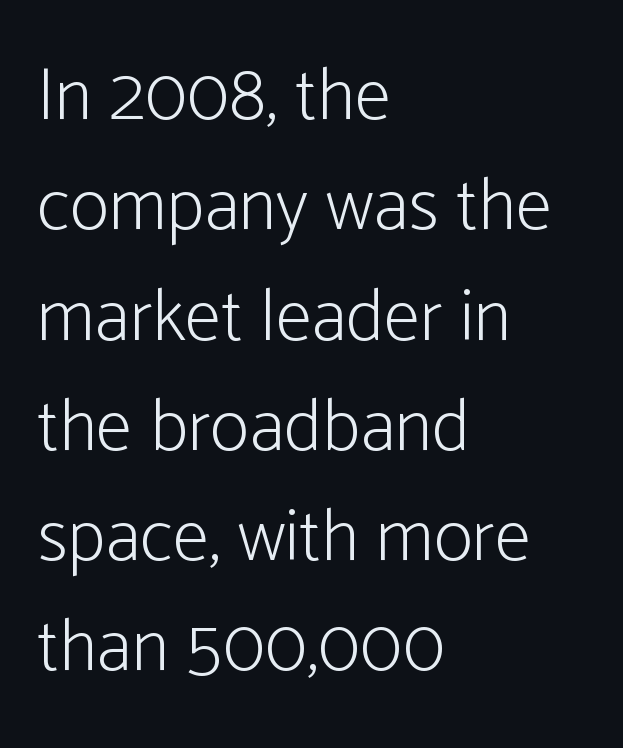
Each letter keeps its own natural width here, so spacing adapts to shape. It's the straight-up-and-down kind of type. Is this a sans? Yes — the strokes have no serifs. A classic flush-left, rag-right setting is used for this passage. The specimen omits any rule beneath the text block's lines. What's the leading like? Ordinary, nothing unusual.
